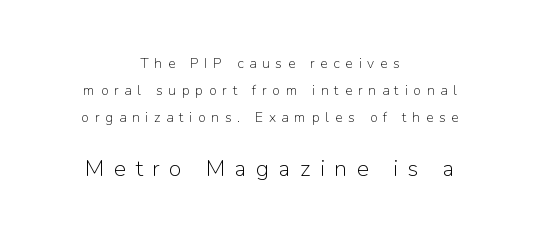
{"italic": "no", "bold": "no", "underline": "no", "align": "center", "line_spacing": "loose", "line_spacing_ratio": 1.93, "letter_spacing": "wide", "letter_spacing_em": 0.41, "larger_block": "second", "size_ratio": 1.64, "glyph_px": 23}
